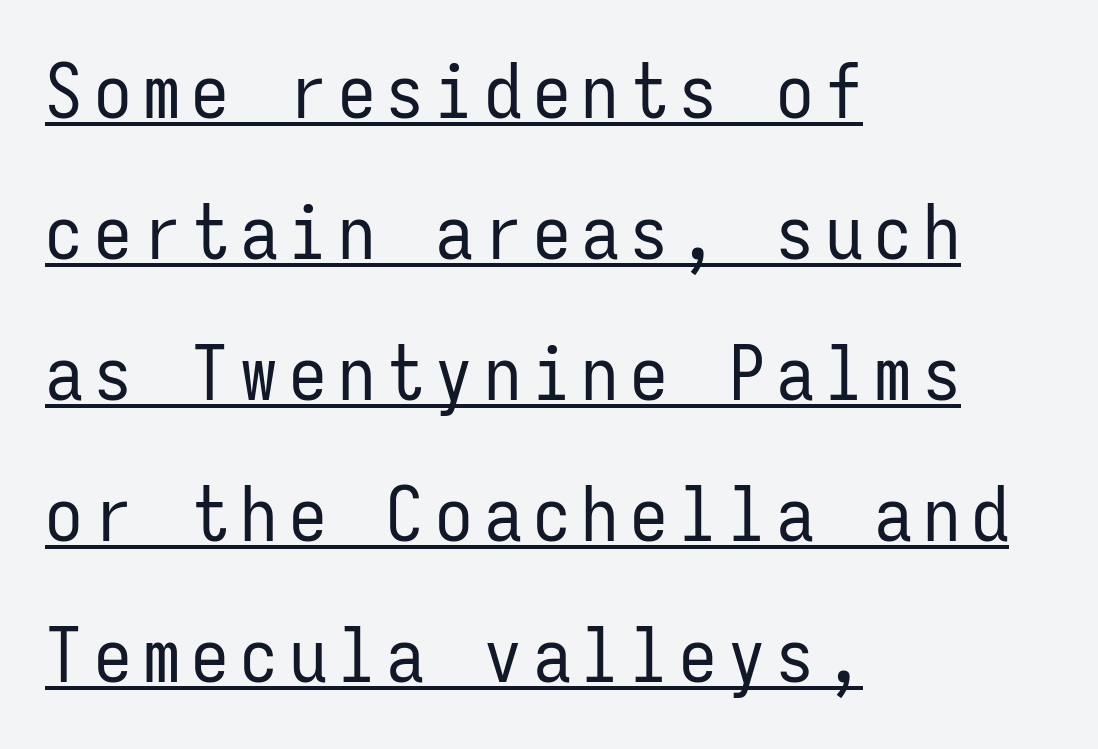
{"serif": "no", "italic": "no", "bold": "no", "weight": "regular", "width": "condensed", "stroke_contrast": "low", "x_height": "medium", "monospaced": "yes", "underline": "yes", "align": "left", "line_spacing_ratio": 1.88, "glyph_px": 75}
